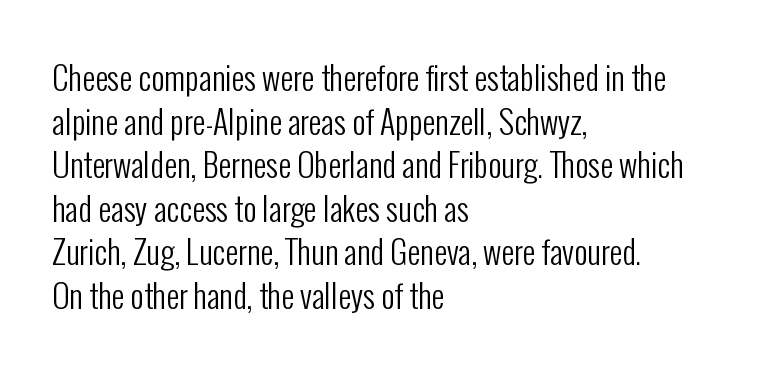
{"serif": "no", "italic": "no", "bold": "no", "weight": "regular", "width": "condensed", "stroke_contrast": "low", "x_height": "medium", "monospaced": "no", "underline": "no", "align": "left", "line_spacing": "normal", "line_spacing_ratio": 1.36, "letter_spacing": "normal", "letter_spacing_em": 0.0, "glyph_px": 32}
